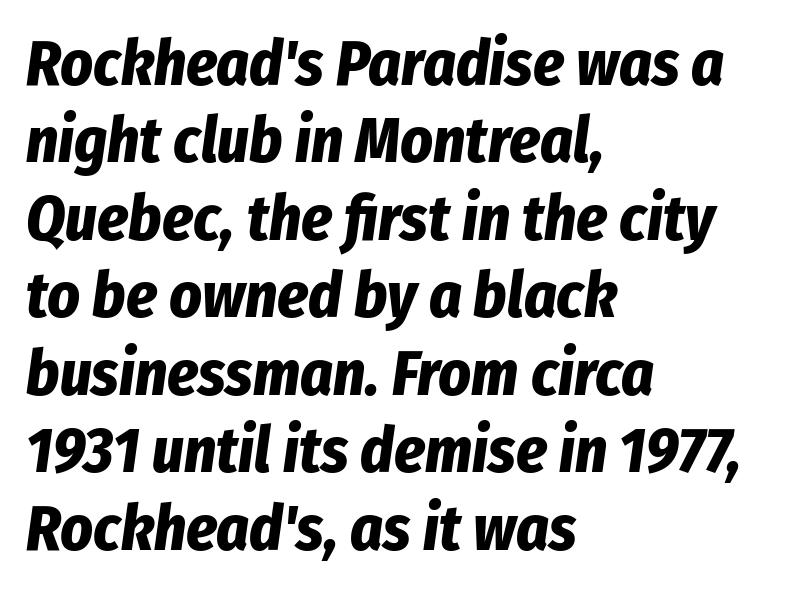
{"italic": "yes", "lean": "right", "slant_degrees": 8, "bold": "yes", "weight": "bold", "width": "condensed", "stroke_contrast": "low", "x_height": "medium", "monospaced": "no", "underline": "no", "align": "left", "line_spacing_ratio": 1.23, "letter_spacing": "normal", "letter_spacing_em": 0.0, "glyph_px": 63}
